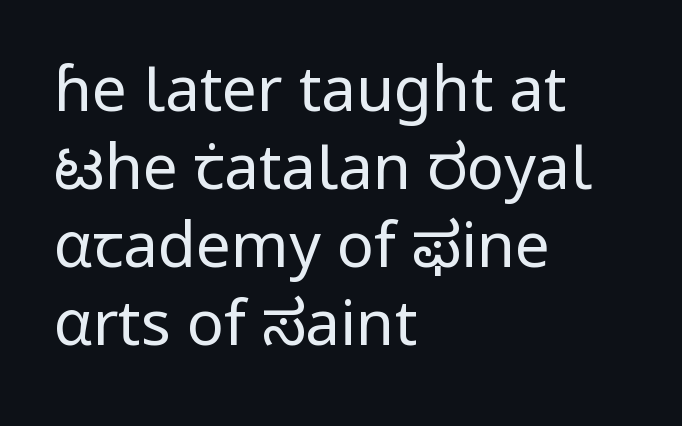
{"serif": "no", "italic": "no", "bold": "no", "weight": "regular", "width": "normal", "stroke_contrast": "low", "x_height": "medium", "monospaced": "no", "underline": "no", "align": "left", "line_spacing": "normal", "line_spacing_ratio": 1.26, "letter_spacing": "normal", "letter_spacing_em": 0.0, "glyph_px": 62}
